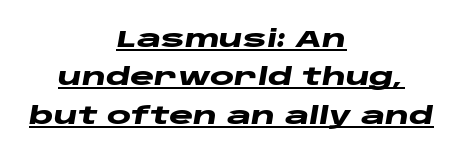
Every character sits at an angle, as italics do. Each glyph is drawn with heavy, bold strokes. Does extra space separate the letters? No, they use regular spacing. The rendering uses the underline text-decoration.
